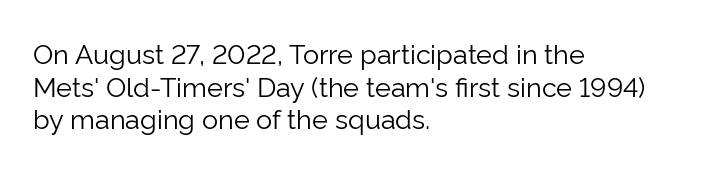
{"italic": "no", "bold": "no", "underline": "no", "align": "left", "line_spacing_ratio": 1.21, "letter_spacing": "normal", "letter_spacing_em": 0.0, "glyph_px": 27}
